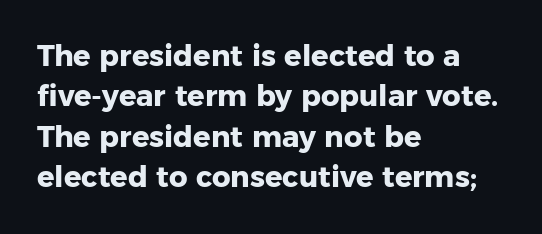
The image shows 29 px heavy sans-serif type, upright; set left-aligned, normal line spacing (1.39x), normal letter spacing, not underlined; low stroke contrast and a medium x-height.
